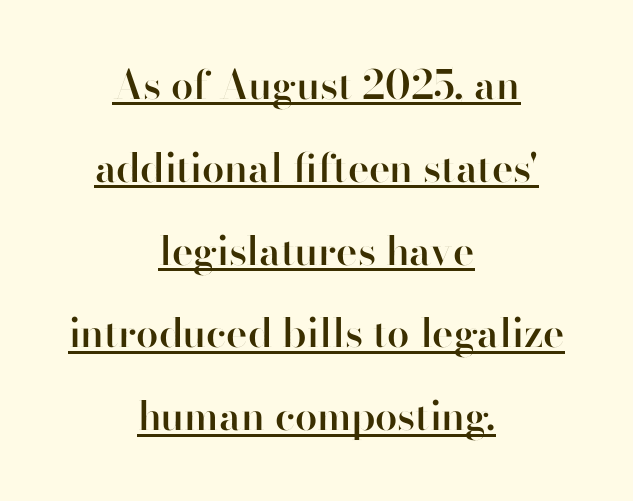
The image shows 40 px semibold sans-serif type, upright; set centered, loose line spacing (2.07x), normal letter spacing, underlined; high stroke contrast and a small x-height.
